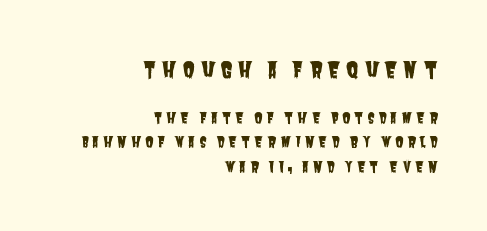
Q: Is the text underlined? A: No.
Q: How is the paragraph aligned? A: Right-aligned.
Q: Is the spacing between letters normal or unusually wide? A: Unusually wide.
Q: Is the spacing between lines tight, normal or loose? A: Normal.
Q: Which block of text is set in a larger size, the first (top) or the second (bottom)? A: The first (top) one.
